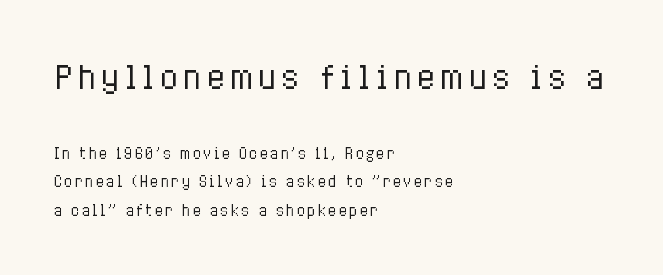
{"italic": "no", "bold": "no", "weight": "regular", "width": "condensed", "stroke_contrast": "low", "x_height": "medium", "monospaced": "no", "underline": "no", "align": "left", "line_spacing": "loose", "line_spacing_ratio": 2.06, "larger_block": "first", "size_ratio": 2.21, "glyph_px": 31}
